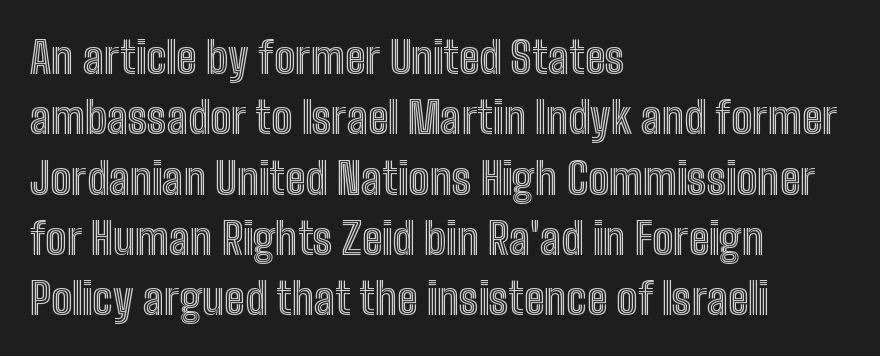
Q: Is the text italic (slanted)? A: No, it is upright.
Q: Is the text underlined? A: No.
Q: How is the paragraph aligned? A: Left-aligned.
Q: Is the spacing between letters normal or unusually wide? A: Normal.
Q: Is the spacing between lines tight, normal or loose? A: Normal.
Q: Width (condensed, normal, or wide)? A: Condensed.
Q: x-height? A: Medium.
Q: Monospaced? A: No.
